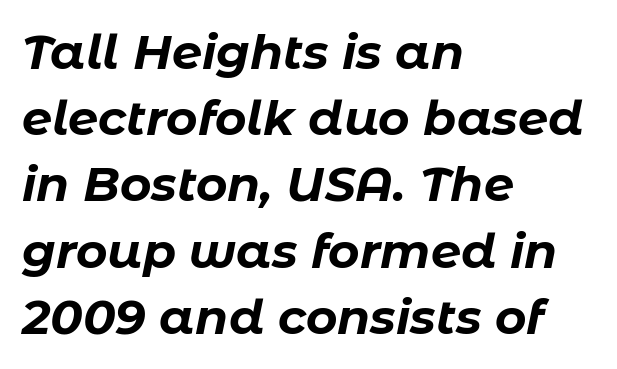
{"italic": "yes", "lean": "right", "slant_degrees": 11, "bold": "yes", "weight": "bold", "width": "normal", "stroke_contrast": "low", "x_height": "medium", "monospaced": "no", "underline": "no", "align": "left", "line_spacing": "normal", "line_spacing_ratio": 1.38, "letter_spacing": "normal", "letter_spacing_em": 0.0, "glyph_px": 48}
